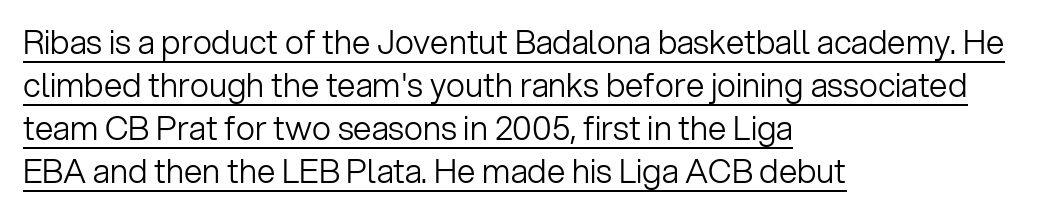
Weight: in the light-to-regular range. Beneath each row of characters lies a ruled line. Alignment: flush left. Characters remain perfectly vertical along every line. The line-height multiplier appears to be the usual default. Check where the strokes stop: nothing finishes them off — pure sans.
